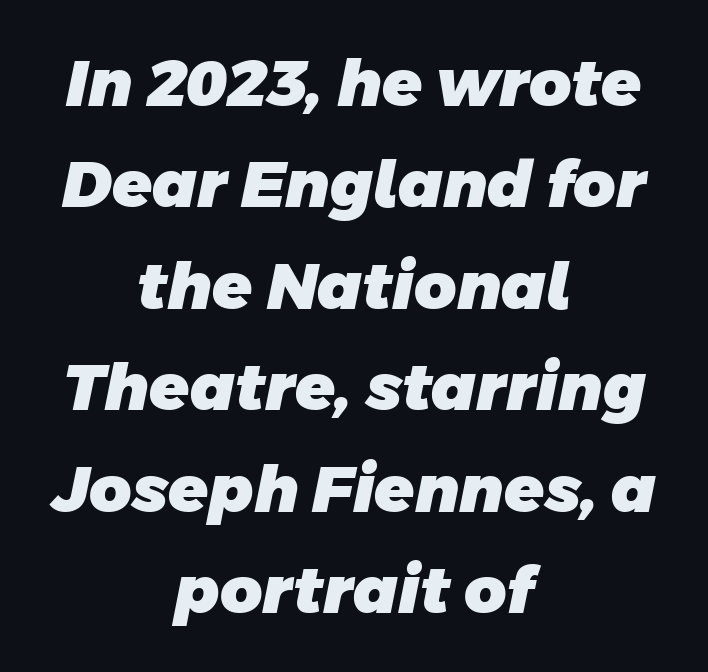
The image shows 65 px heavy sans-serif type; set centered, normal line spacing (1.56x), normal letter spacing, not underlined; low stroke contrast and a large x-height.
